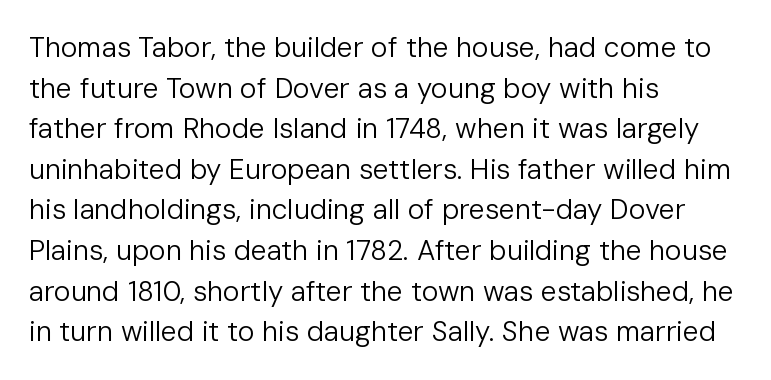
The image shows 28 px regular-weight sans-serif type, upright; set left-aligned, normal line spacing (1.45x), normal letter spacing, not underlined; low stroke contrast and a medium x-height.
